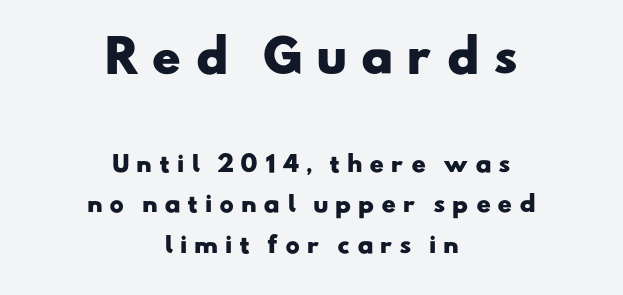
The image shows 44 px heavy, wide sans-serif type; set centered, line spacing 1.85x, unusually wide letter spacing (+0.3 em), not underlined; the first (top) block is 2.0x larger; low stroke contrast and a small x-height.
